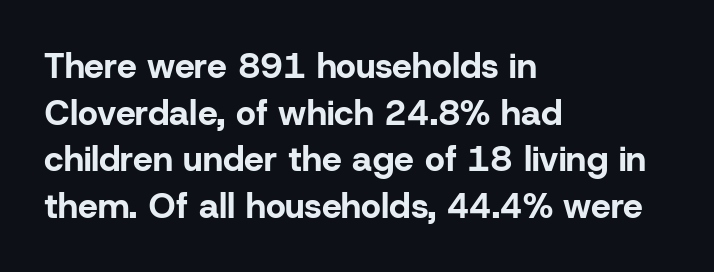
Q: Is the text bold? A: Yes.
Q: Is the text italic (slanted)? A: No, it is upright.
Q: Is the typeface a serif or a sans-serif typeface? A: Sans-serif.
Q: Is the text underlined? A: No.
Q: How is the paragraph aligned? A: Left-aligned.
Q: Is the spacing between letters normal or unusually wide? A: Normal.
Q: Is the spacing between lines tight, normal or loose? A: Normal.
Q: Width (condensed, normal, or wide)? A: Normal.
Q: Stroke contrast? A: Low.
Q: x-height? A: Medium.
Q: Monospaced? A: No.
